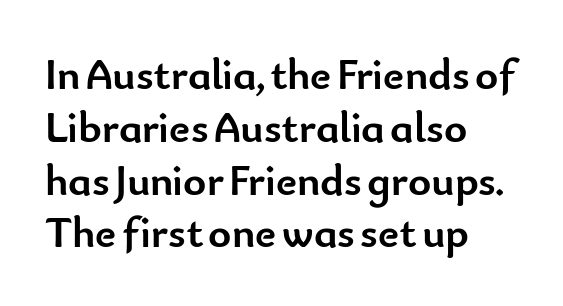
Tracking value appears to be zero — textbook default spacing. Note the varied advance widths — an 'i' is clearly narrower than an 'm'. Every row of glyphs begins at an identical x-position on the left. These lines were composed using upright roman letters. In terms of weight, the rendering is a true, heavy bold. Beneath every word, the page is bare.
